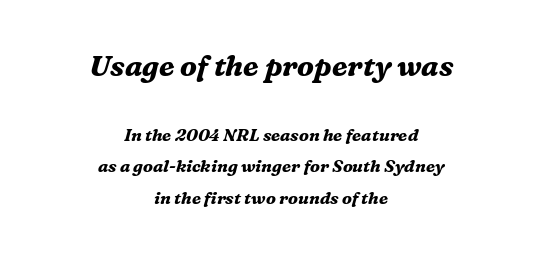
The letters carry serifs — small finishing strokes at the ends of their stems. The horizontal fit of the characters is conventional and even. Rule under the text: the space is simply empty. In terms of posture, this sample is oblique. Which of the two is more prominent by size? The first, at the top.
